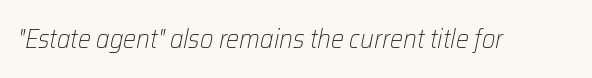
The image shows 26 px text type, italic (leaning right); set normal letter spacing, not underlined.
